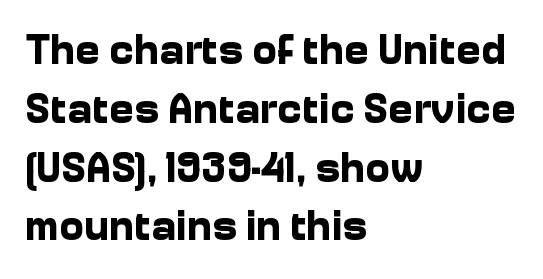
The image shows 42 px bold sans-serif type, upright; set left-aligned, normal line spacing (1.4x), normal letter spacing, not underlined; low stroke contrast and a medium x-height.
